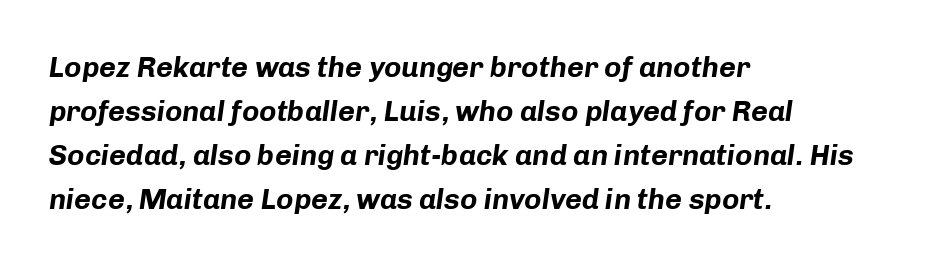
The image shows 29 px bold type, italic (leaning right); set left-aligned, normal line spacing (1.52x), normal letter spacing, not underlined; low stroke contrast and a medium x-height.
